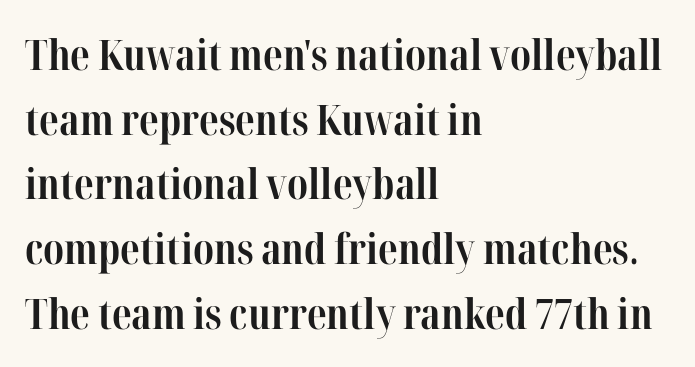
Q: Is the text bold? A: Yes.
Q: Is the text italic (slanted)? A: No, it is upright.
Q: Is the typeface a serif or a sans-serif typeface? A: Serif.
Q: Is the text underlined? A: No.
Q: How is the paragraph aligned? A: Left-aligned.
Q: Is the spacing between letters normal or unusually wide? A: Normal.
Q: Is the spacing between lines tight, normal or loose? A: Normal.
Q: Width (condensed, normal, or wide)? A: Condensed.
Q: Stroke contrast? A: High.
Q: x-height? A: Medium.
Q: Monospaced? A: No.
